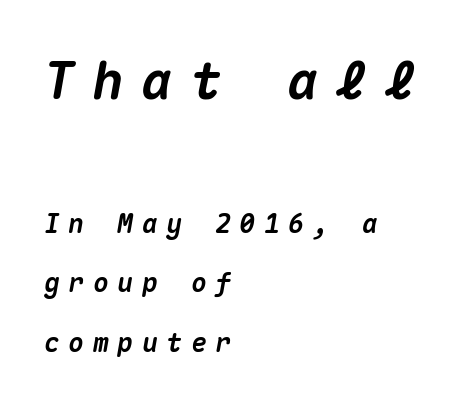
{"italic": "yes", "lean": "right", "slant_degrees": 10, "bold": "yes", "weight": "heavy", "width": "normal", "stroke_contrast": "medium", "x_height": "medium", "monospaced": "yes", "underline": "no", "align": "left", "line_spacing": "loose", "line_spacing_ratio": 2.29, "letter_spacing": "wide", "letter_spacing_em": 0.34, "larger_block": "first", "size_ratio": 2.0, "glyph_px": 52}
